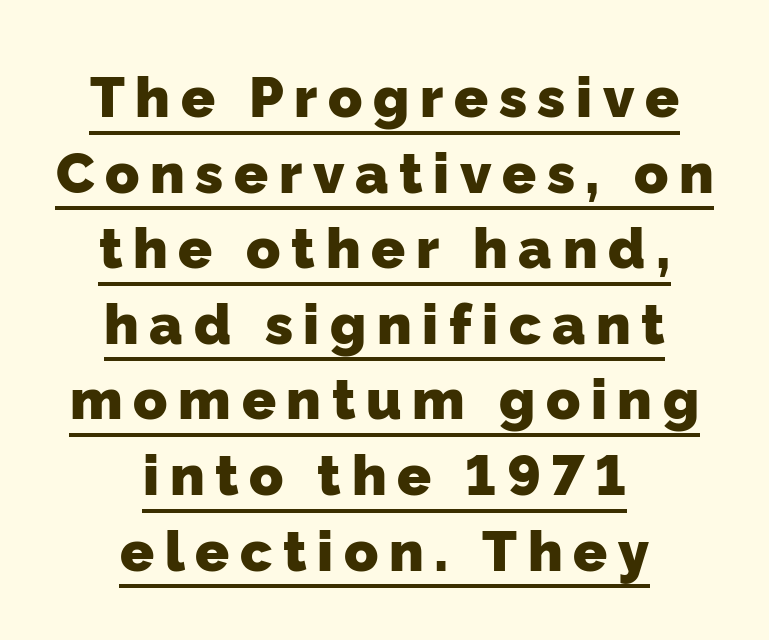
Q: Is the text bold? A: Yes.
Q: Is the typeface a serif or a sans-serif typeface? A: Sans-serif.
Q: Is the text underlined? A: Yes.
Q: How is the paragraph aligned? A: Centered.
Q: Is the spacing between lines tight, normal or loose? A: Normal.
Q: Width (condensed, normal, or wide)? A: Normal.
Q: Stroke contrast? A: Low.
Q: x-height? A: Medium.
Q: Monospaced? A: No.
